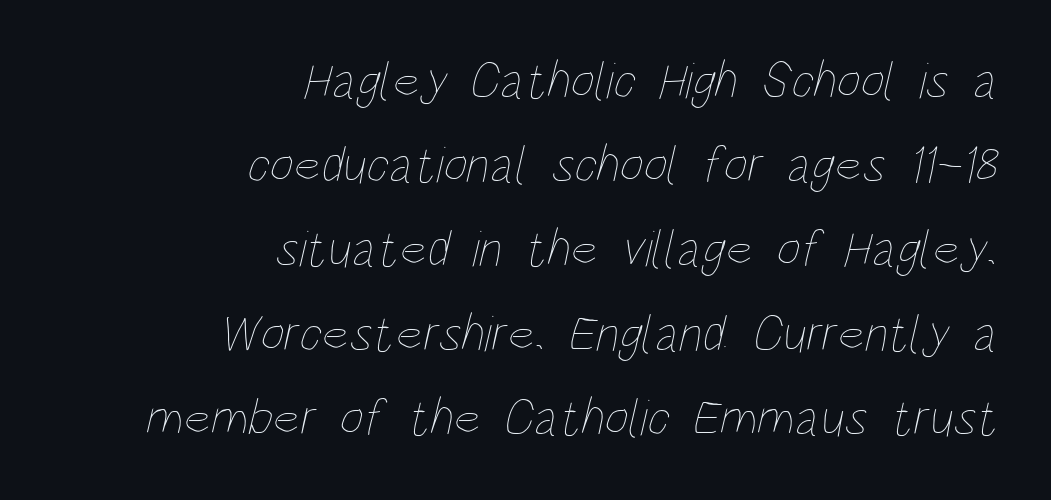
Character widths vary here, with narrow letters taking less room than wide ones. Each word holds together tightly as a unit, with standard inter-letter gaps. The area under the type is left untouched. No heavy texture on the line: the type isn't bold. These lines stack with their right ends in a neat column. The block of text has a typical density, with ordinary space between rows.
